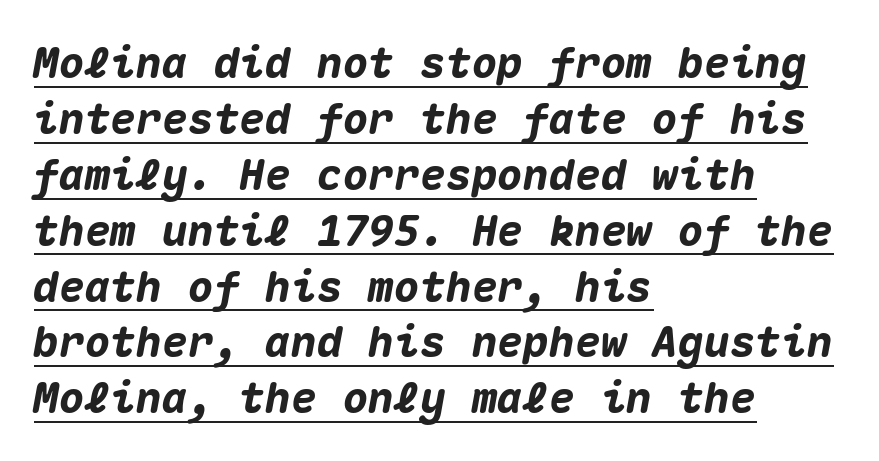
Underlining? Definitely there. Each line starts at the same left margin while the right side varies. Each word holds together tightly as a unit, with standard inter-letter gaps. Students, this is bold: see how much ink each stroke carries. The specimen reads as italic at a glance. Does the leading feel generous? No, just average.
